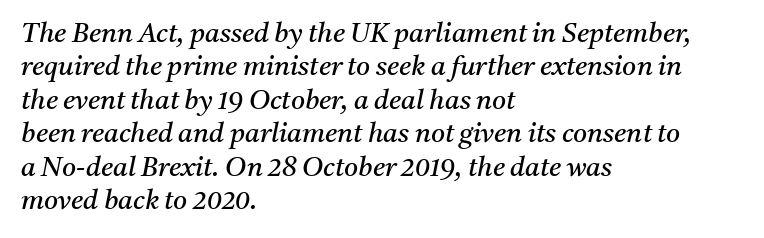
Honestly, there is no underline to notice here at all. Students, note that the glyphs here touch the page at normal intervals. On a weight scale, this lands at 450 or below. In CSS terms this would be text-align: left.
